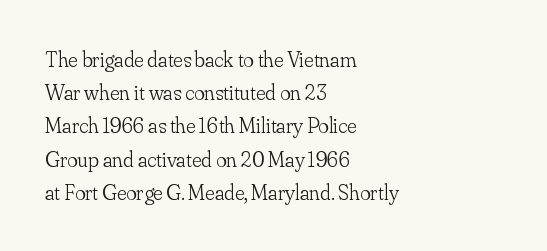
{"italic": "no", "bold": "no", "underline": "no", "align": "left", "line_spacing": "normal", "line_spacing_ratio": 1.51, "letter_spacing": "normal", "letter_spacing_em": 0.0, "glyph_px": 22}
